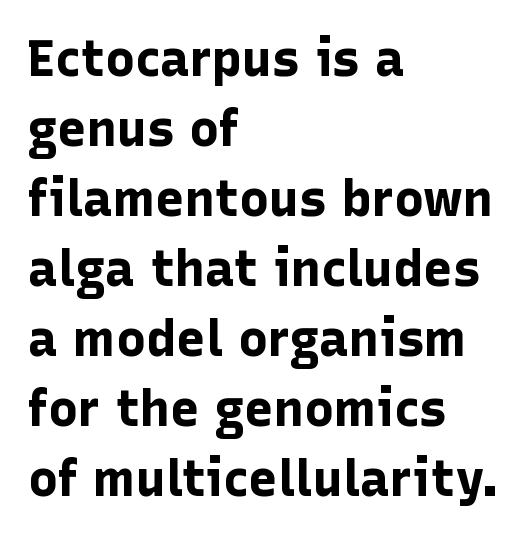
The passage shown is typed in a proportional face where columns would drift. The rendering uses a moderate line-height, typical for paragraphs. Stroke thickness is high; the sample reads as a true bold. Upright lettering throughout. The letters carry no serifs — their stems end cleanly without finishing strokes. Teacher's note: observe the even left margin — that is flush-left alignment.
